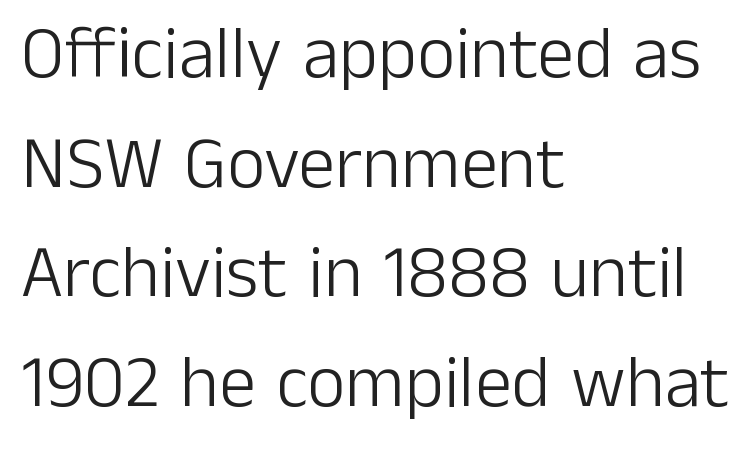
Each letter keeps its own natural width here, so spacing adapts to shape. Weight: in the light-to-regular range. Posture: upright roman. The rendering shows plain stroke endings on the letterforms — a sans-serif design. In CSS terms this would be text-align: left. Leading: standard.
